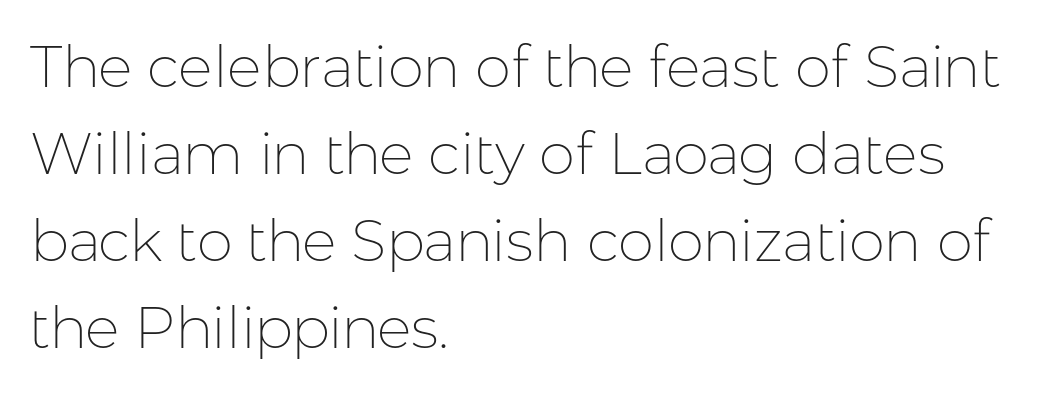
Q: Is the text bold? A: No.
Q: Is the text italic (slanted)? A: No, it is upright.
Q: Is the typeface a serif or a sans-serif typeface? A: Sans-serif.
Q: Is the text underlined? A: No.
Q: How is the paragraph aligned? A: Left-aligned.
Q: Is the spacing between letters normal or unusually wide? A: Normal.
Q: Is the spacing between lines tight, normal or loose? A: Normal.
Q: Width (condensed, normal, or wide)? A: Normal.
Q: Stroke contrast? A: Low.
Q: x-height? A: Medium.
Q: Monospaced? A: No.
